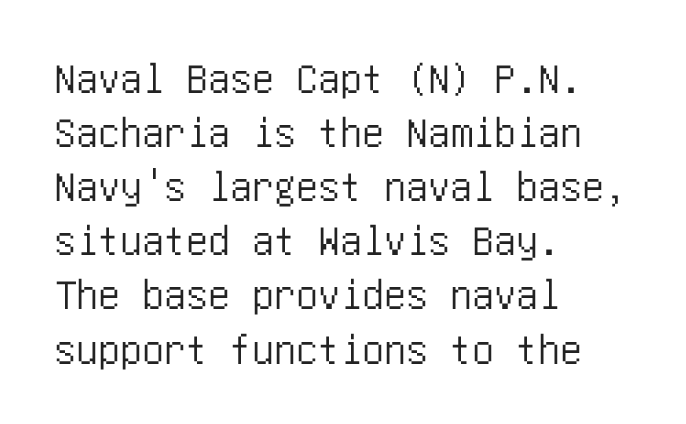
The image shows 44 px condensed sans-serif type, upright; set left-aligned, line spacing 1.23x, normal letter spacing, not underlined; low stroke contrast and a large x-height.
